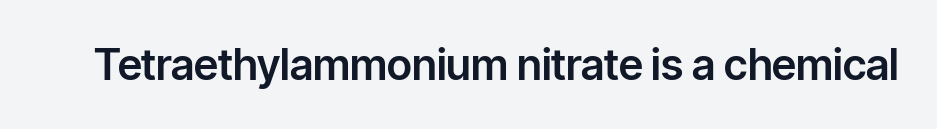
Q: Is the text italic (slanted)? A: No, it is upright.
Q: Is the typeface a serif or a sans-serif typeface? A: Sans-serif.
Q: Is the text underlined? A: No.
Q: Is the spacing between letters normal or unusually wide? A: Normal.
Q: Width (condensed, normal, or wide)? A: Normal.
Q: Stroke contrast? A: Low.
Q: x-height? A: Medium.
Q: Monospaced? A: No.
